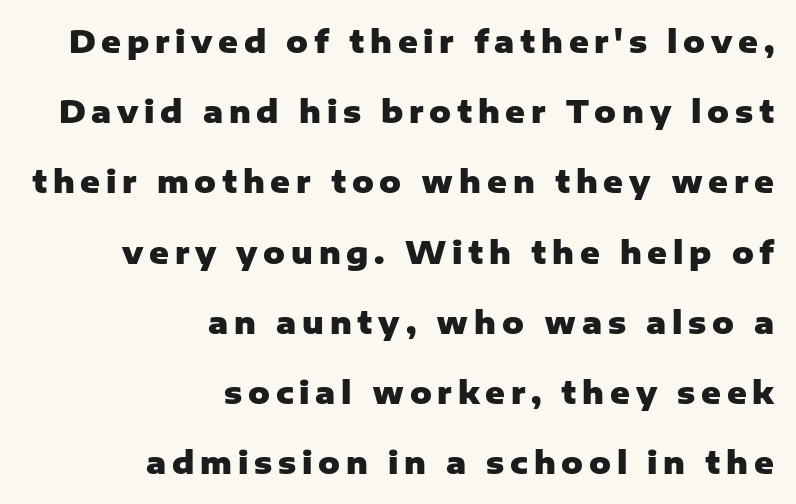
The image shows 30 px heavy sans-serif type, upright; set right-aligned, loose line spacing (2.34x), not underlined; low stroke contrast and a medium x-height.
